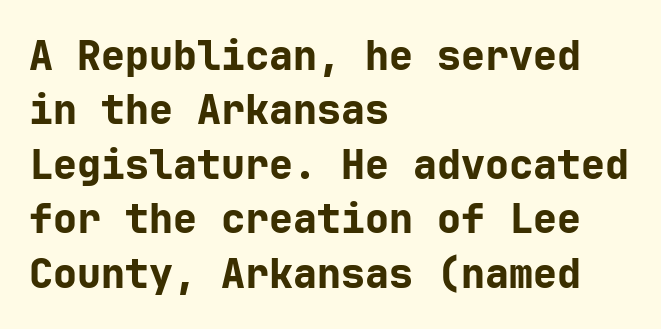
The image shows 40 px bold sans-serif type, upright; set left-aligned, normal line spacing (1.36x), normal letter spacing, not underlined; low stroke contrast and a medium x-height.
